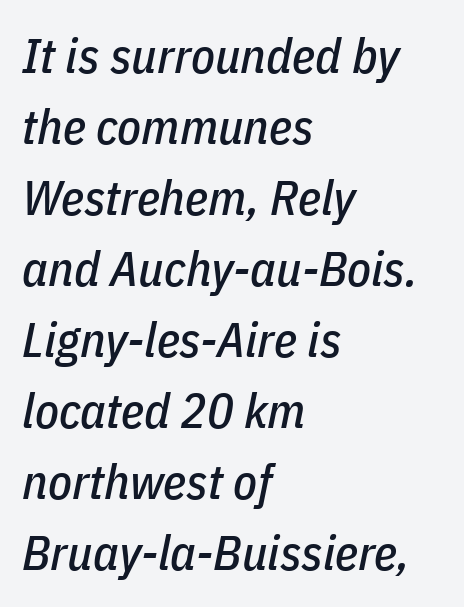
The image shows 49 px condensed type, italic (leaning right); set left-aligned, normal line spacing (1.45x), normal letter spacing, not underlined; low stroke contrast and a medium x-height.
